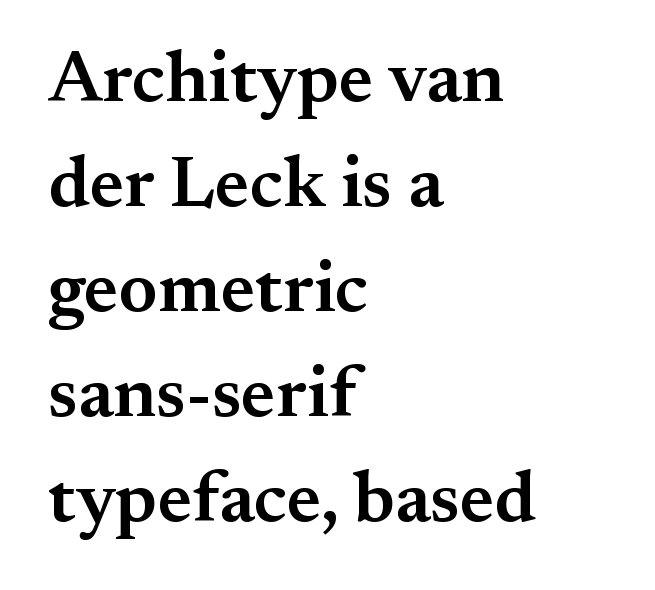
Here the glyphs are tracked normally, forming tight word shapes. Caption: multi-line text, flush left, ragged right. A typesetter would call this leading conventional body-copy spacing. Looks like regular typesetting: each glyph gets only the width it needs.
